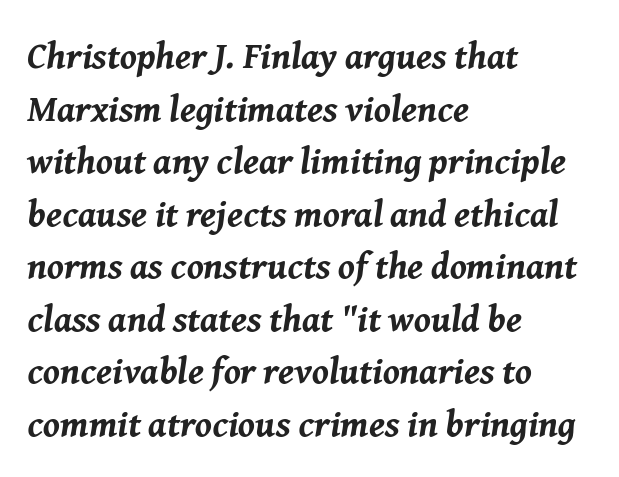
Q: Is the text bold? A: Yes.
Q: Is the text italic (slanted)? A: Yes, it leans right by about 8 degrees.
Q: Is the text underlined? A: No.
Q: How is the paragraph aligned? A: Left-aligned.
Q: Is the spacing between letters normal or unusually wide? A: Normal.
Q: Is the spacing between lines tight, normal or loose? A: Normal.
Q: Width (condensed, normal, or wide)? A: Normal.
Q: Stroke contrast? A: Medium.
Q: x-height? A: Medium.
Q: Monospaced? A: No.
